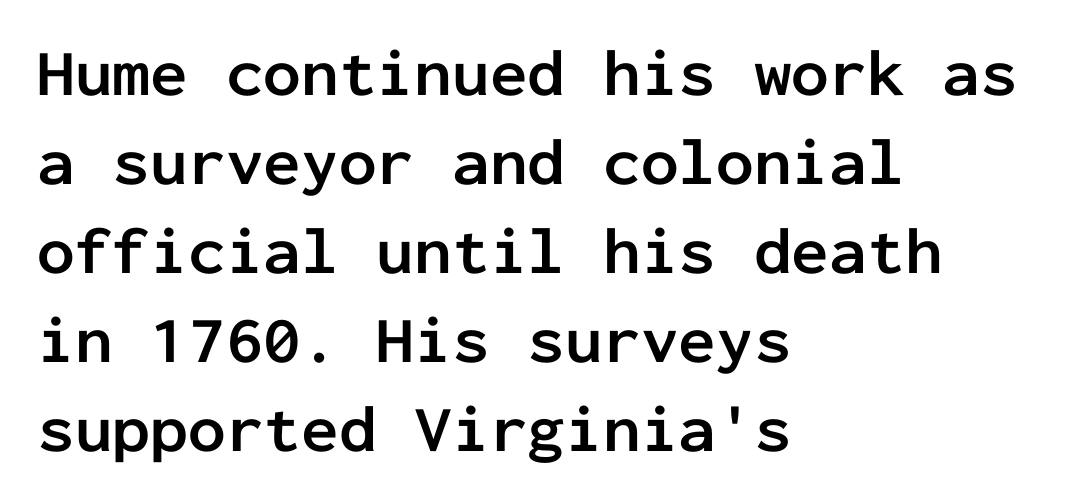
{"serif": "no", "italic": "no", "bold": "yes", "weight": "semibold", "width": "normal", "stroke_contrast": "low", "x_height": "medium", "monospaced": "yes", "underline": "no", "align": "left", "line_spacing": "normal", "line_spacing_ratio": 1.33, "letter_spacing": "normal", "letter_spacing_em": 0.0, "glyph_px": 67}
